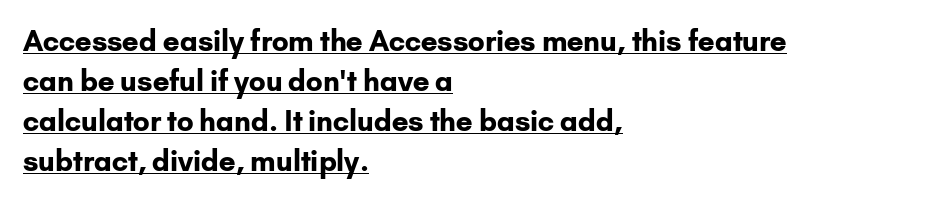
Q: Is the text bold? A: Yes.
Q: Is the text italic (slanted)? A: No, it is upright.
Q: Is the typeface a serif or a sans-serif typeface? A: Sans-serif.
Q: Is the text underlined? A: Yes.
Q: How is the paragraph aligned? A: Left-aligned.
Q: Is the spacing between letters normal or unusually wide? A: Normal.
Q: Is the spacing between lines tight, normal or loose? A: Normal.
Q: Width (condensed, normal, or wide)? A: Normal.
Q: Stroke contrast? A: Low.
Q: x-height? A: Small.
Q: Monospaced? A: No.
